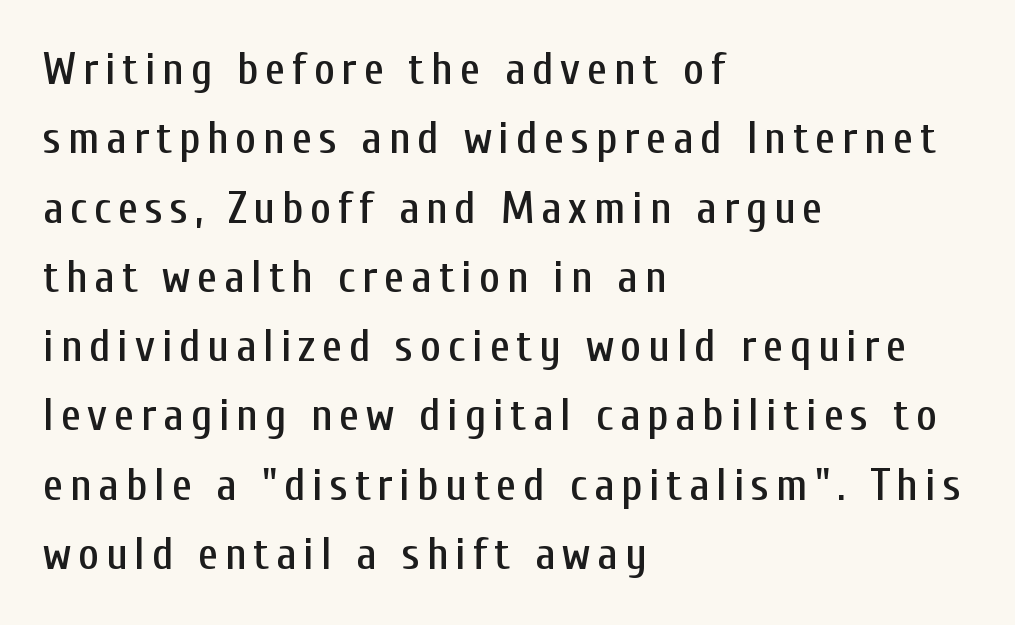
Notice how the passage keeps a crisp vertical edge on the left only. The specimen omits any rule beneath the text block's lines. Nope, not italic — everything's standing straight. Regular leading. What kind of face is this? One without serifs — a sans. Do the characters align in a grid? No, the font is proportional.
